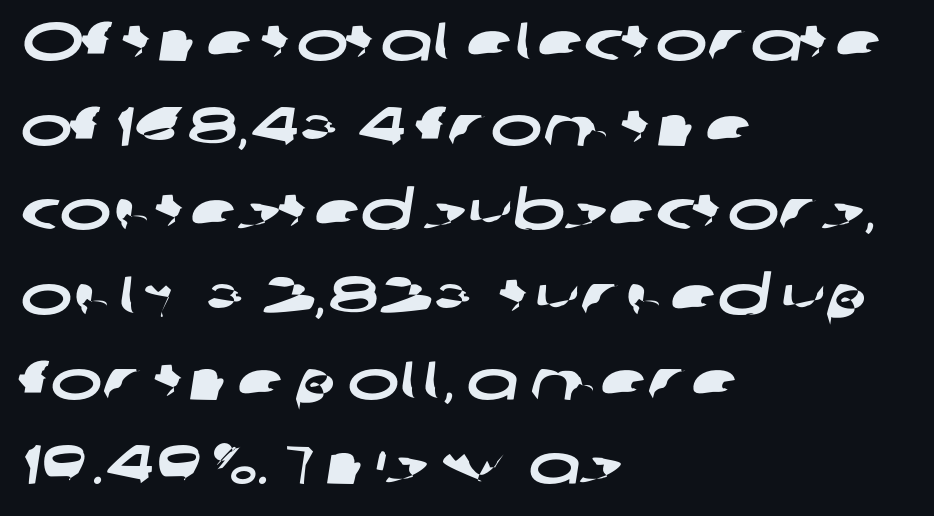
Underline: absent. Type style note: lacks serifs. One glance says typical: line gaps are just what's usual. Nothing unusual about the tracking: characters are spaced as the font intends. Typeset ragged right — the left edge is the straight one. You could not count columns in this text — the font is proportionally spaced.
